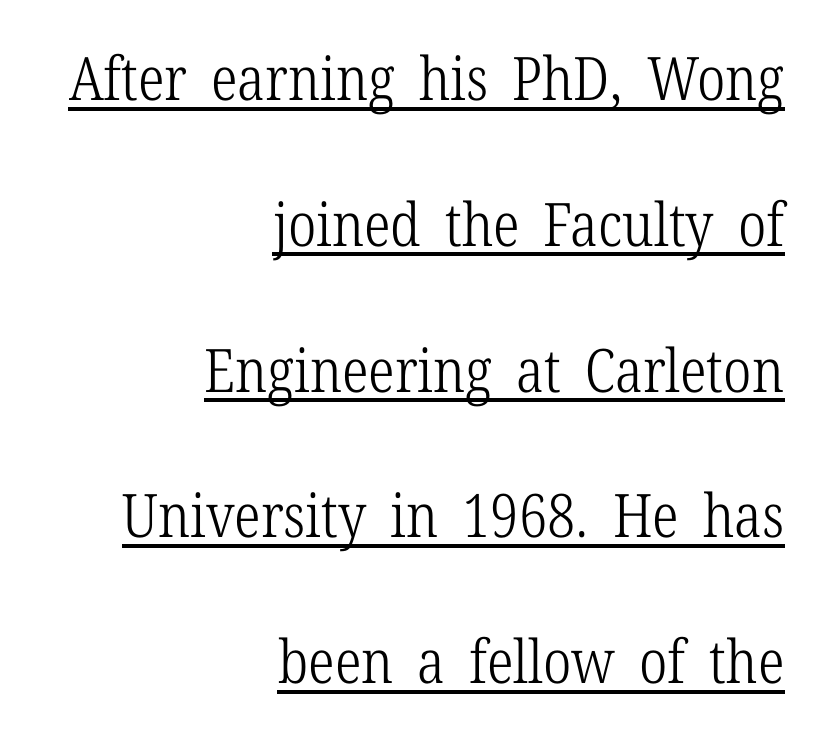
Q: Is the text bold? A: No.
Q: Is the text italic (slanted)? A: No, it is upright.
Q: Is the typeface a serif or a sans-serif typeface? A: Serif.
Q: Is the text underlined? A: Yes.
Q: How is the paragraph aligned? A: Right-aligned.
Q: Is the spacing between letters normal or unusually wide? A: Normal.
Q: Is the spacing between lines tight, normal or loose? A: Loose.
Q: Width (condensed, normal, or wide)? A: Condensed.
Q: Stroke contrast? A: Low.
Q: x-height? A: Medium.
Q: Monospaced? A: No.
